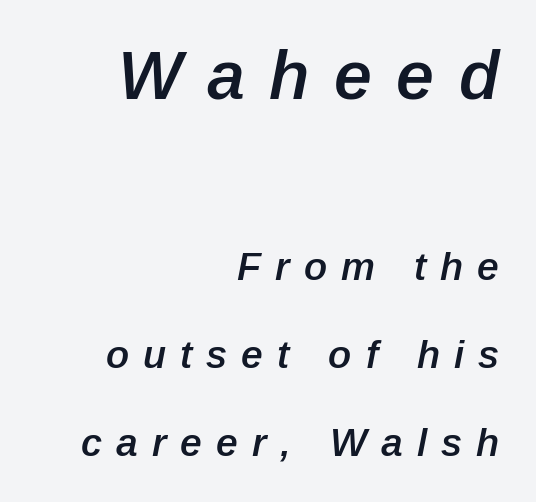
The image shows 68 px semibold type, italic (leaning right); set right-aligned, loose line spacing (2.25x), unusually wide letter spacing (+0.36 em), not underlined; the first (top) block is 1.74x larger; low stroke contrast and a medium x-height.
